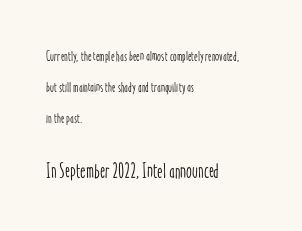
{"italic": "no", "underline": "no", "align": "left", "line_spacing": "loose", "line_spacing_ratio": 2.22, "letter_spacing": "normal", "letter_spacing_em": 0.0, "larger_block": "second", "size_ratio": 1.5, "glyph_px": 21}
